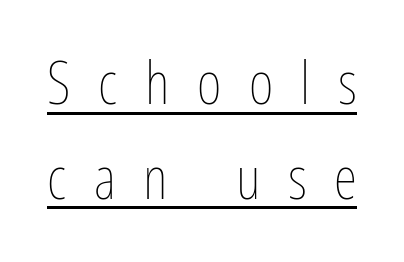
The image shows 60 px thin, condensed type, upright; set normal line spacing (1.58x), unusually wide letter spacing (+0.46 em), underlined; low stroke contrast and a medium x-height.
